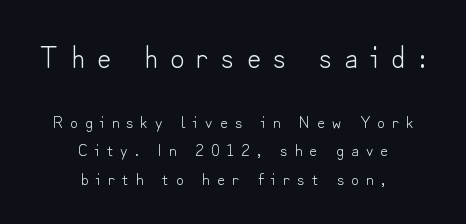
Q: Is the text bold? A: No.
Q: Is the text italic (slanted)? A: No, it is upright.
Q: Is the typeface a serif or a sans-serif typeface? A: Sans-serif.
Q: Is the text underlined? A: No.
Q: How is the paragraph aligned? A: Centered.
Q: Is the spacing between letters normal or unusually wide? A: Unusually wide.
Q: Is the spacing between lines tight, normal or loose? A: Normal.
Q: Which block of text is set in a larger size, the first (top) or the second (bottom)? A: The first (top) one.
Q: Width (condensed, normal, or wide)? A: Normal.
Q: Stroke contrast? A: Low.
Q: x-height? A: Small.
Q: Monospaced? A: No.
